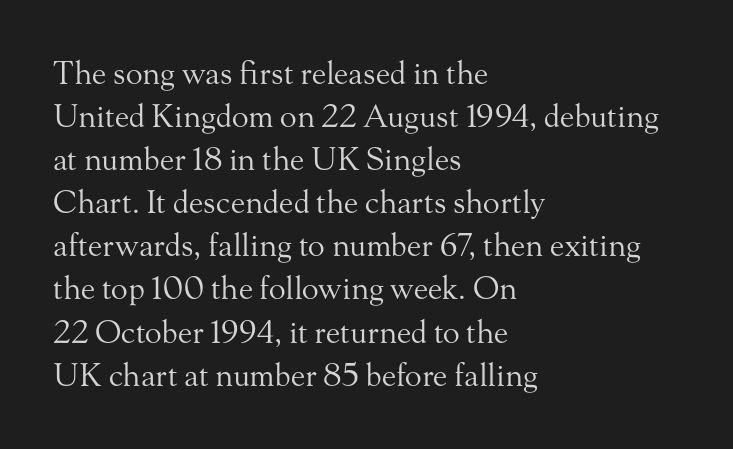
Q: Is the text bold? A: No.
Q: Is the text italic (slanted)? A: No, it is upright.
Q: Is the typeface a serif or a sans-serif typeface? A: Serif.
Q: Is the text underlined? A: No.
Q: How is the paragraph aligned? A: Left-aligned.
Q: Is the spacing between letters normal or unusually wide? A: Normal.
Q: Is the spacing between lines tight, normal or loose? A: Normal.
Q: Width (condensed, normal, or wide)? A: Normal.
Q: Stroke contrast? A: Medium.
Q: x-height? A: Small.
Q: Monospaced? A: No.
